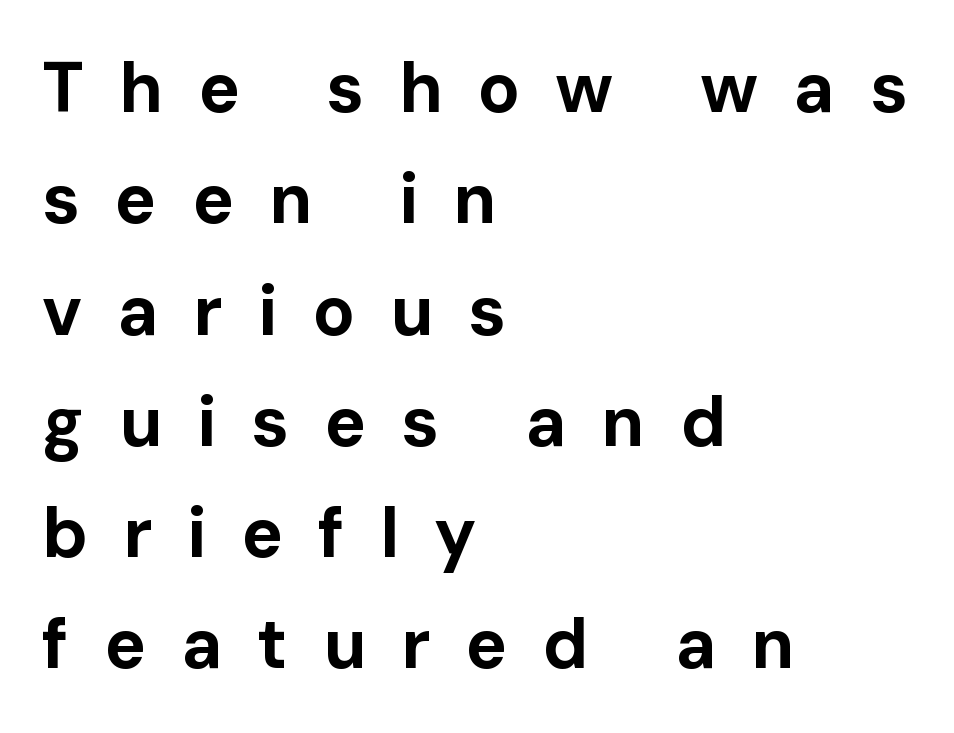
A normal amount of white space separates one row of letters from the next. Loose tracking; the words dissolve into strings of separated letters. These lines were composed using upright roman letters. Line starts are locked; line ends wander. Anything drawn beneath the words? Only blank space. The letters carry no serifs — their stems end cleanly without finishing strokes.
